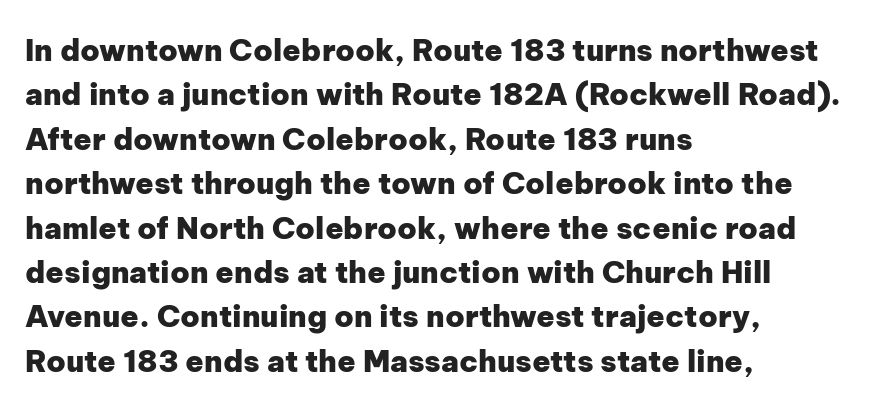
The letters are bold, with thick, heavy strokes. The passage is arranged the way most books set body copy — flush left. No extra tracking has been applied to these lines. This is sans-serif lettering, the kind often seen on screens and signage.
